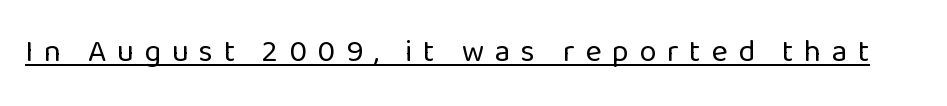
Q: Is the text bold? A: No.
Q: Is the text italic (slanted)? A: No, it is upright.
Q: Is the typeface a serif or a sans-serif typeface? A: Sans-serif.
Q: Is the text underlined? A: Yes.
Q: Is the spacing between letters normal or unusually wide? A: Unusually wide.
Q: Width (condensed, normal, or wide)? A: Normal.
Q: Stroke contrast? A: Low.
Q: x-height? A: Medium.
Q: Monospaced? A: No.
